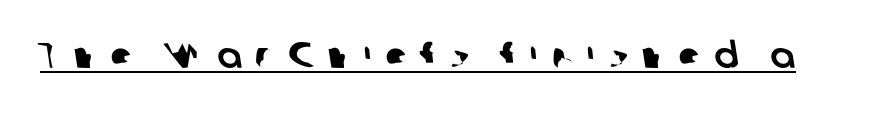
The image shows 36 px sans-serif type; set unusually wide letter spacing (+0.38 em), underlined; low stroke contrast and a medium x-height.
